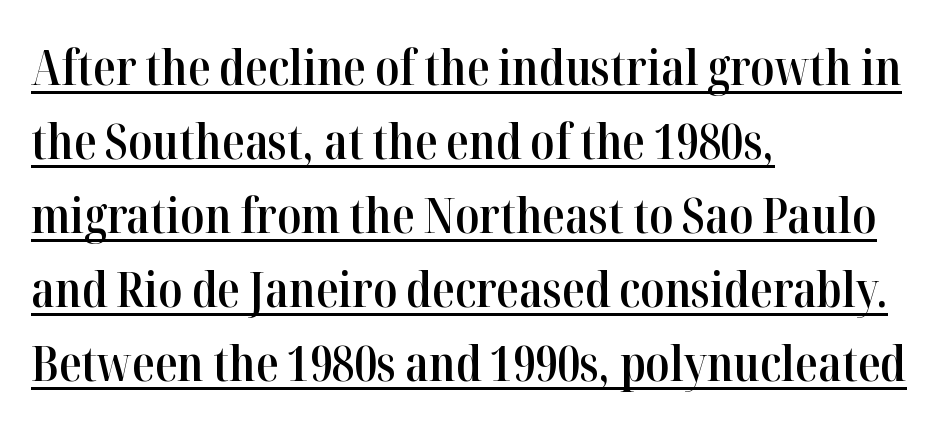
Vertically, the passage feels balanced, rows spaced as you'd expect. The compositor pushed each line to the left boundary. Varying glyph widths throughout — classic text-font behaviour. Does extra space separate the letters? No, they use regular spacing. Upright lettering throughout.
